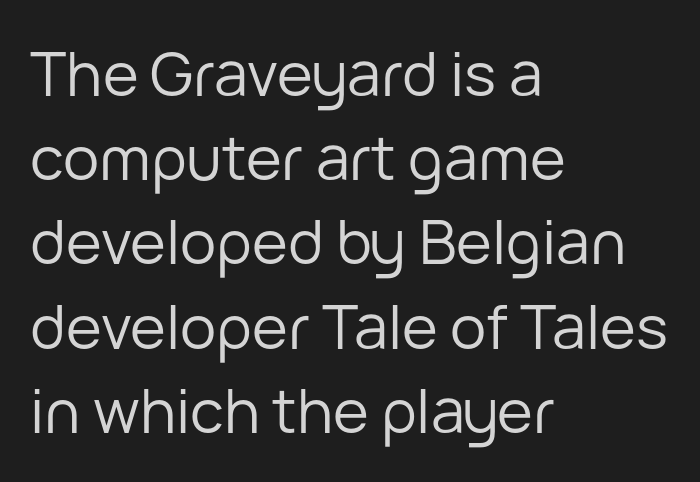
Posture: straight, roman, zero tilt. Is this a sans? Yes — the strokes have no serifs. The cut favours lightness, reaching ordinary text weight at its darkest. Underline: absent. Characters follow at the spacing the type designer built in. The line-height multiplier appears to be the usual default.
